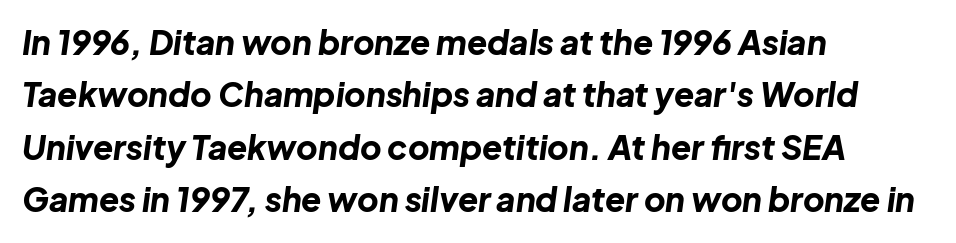
Does the lettering tilt? It does — this is italic. What stands out about the letter spacing? Nothing — it is the standard amount. The text block is weighted toward the left margin, trailing off unevenly rightward. The sample has been set heavy, in full bold.
